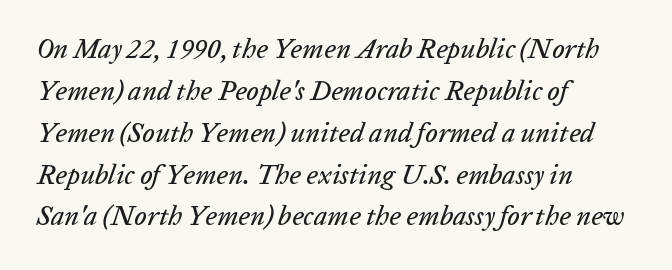
The image shows 27 px text type, italic (leaning right); set left-aligned, normal line spacing (1.55x), normal letter spacing, not underlined.
